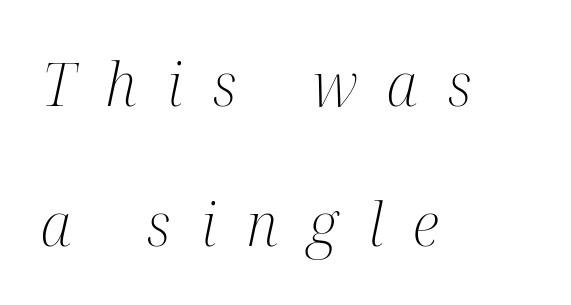
The image shows 60 px light, condensed serif type, italic (leaning right); set left-aligned, loose line spacing (2.33x), unusually wide letter spacing (+0.5 em), not underlined; medium stroke contrast and a medium x-height.
